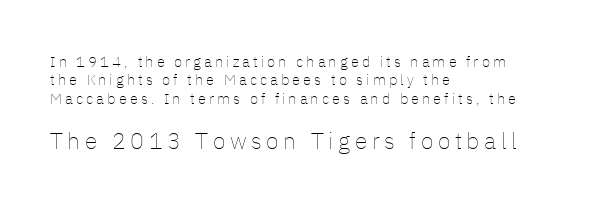
{"italic": "no", "bold": "no", "underline": "no", "align": "left", "line_spacing_ratio": 1.23, "letter_spacing": "wide", "letter_spacing_em": 0.2, "larger_block": "second", "size_ratio": 1.53, "glyph_px": 23}
